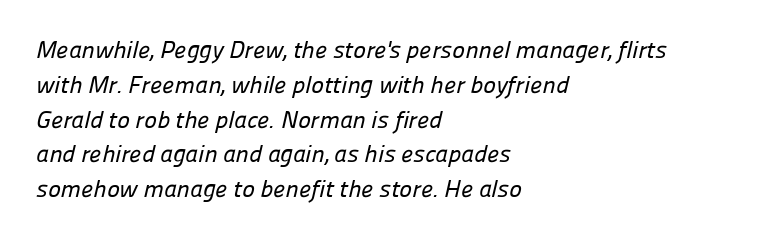
Q: Is the text underlined? A: No.
Q: How is the paragraph aligned? A: Left-aligned.
Q: Is the spacing between letters normal or unusually wide? A: Normal.
Q: Is the spacing between lines tight, normal or loose? A: Normal.
